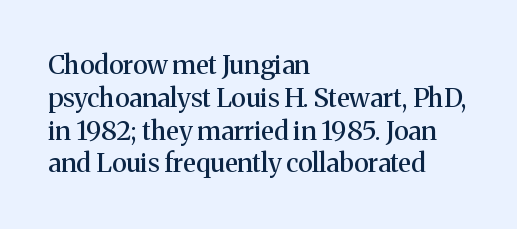
Each new line begins a customary step beneath the previous one. The passage shown is not underscored anywhere. Unlike italic type, these characters show no tilt at all. Casual observation: everything's shoved over to the left.
